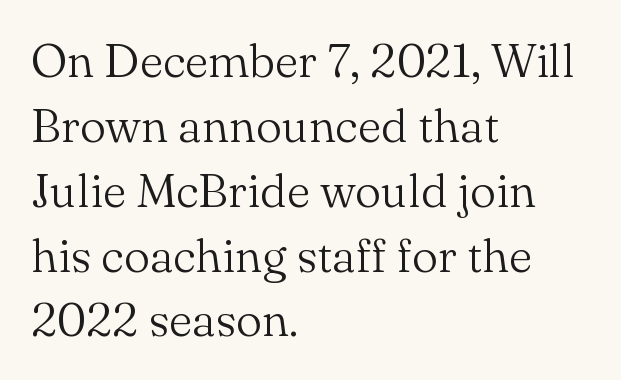
The image shows 47 px light serif type, upright; set left-aligned, normal line spacing (1.38x), normal letter spacing, not underlined; medium stroke contrast and a small x-height.
